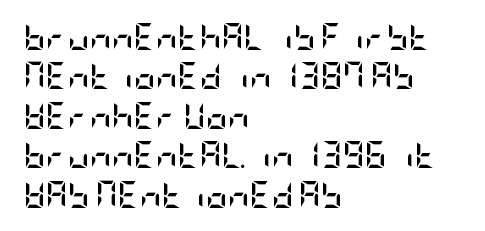
Q: Is the text bold? A: Yes.
Q: Is the text italic (slanted)? A: No, it is upright.
Q: Is the text underlined? A: No.
Q: How is the paragraph aligned? A: Left-aligned.
Q: Is the spacing between letters normal or unusually wide? A: Normal.
Q: Is the spacing between lines tight, normal or loose? A: Normal.
